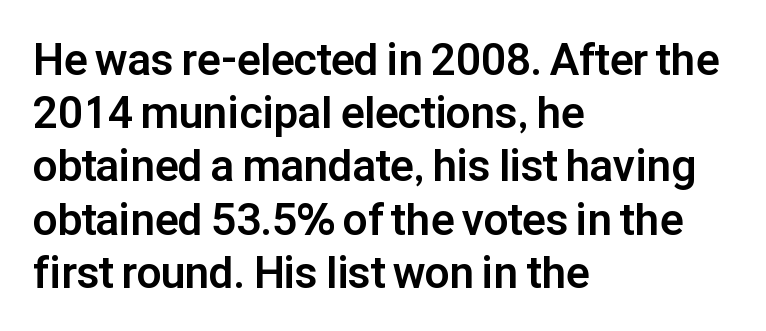
The image shows 44 px bold sans-serif type, upright; set left-aligned, line spacing 1.21x, normal letter spacing, not underlined; low stroke contrast and a medium x-height.
